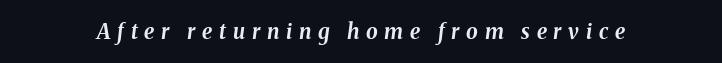
The image shows 21 px bold type, italic (leaning right); set unusually wide letter spacing (+0.32 em), not underlined.
